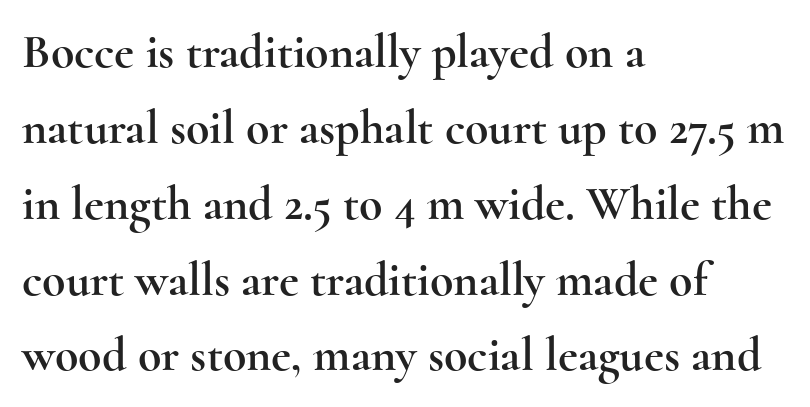
{"serif": "yes", "italic": "no", "width": "wide", "x_height": "small", "monospaced": "no", "underline": "no", "align": "left", "line_spacing": "normal", "line_spacing_ratio": 1.58, "letter_spacing": "normal", "letter_spacing_em": 0.0, "glyph_px": 48}
